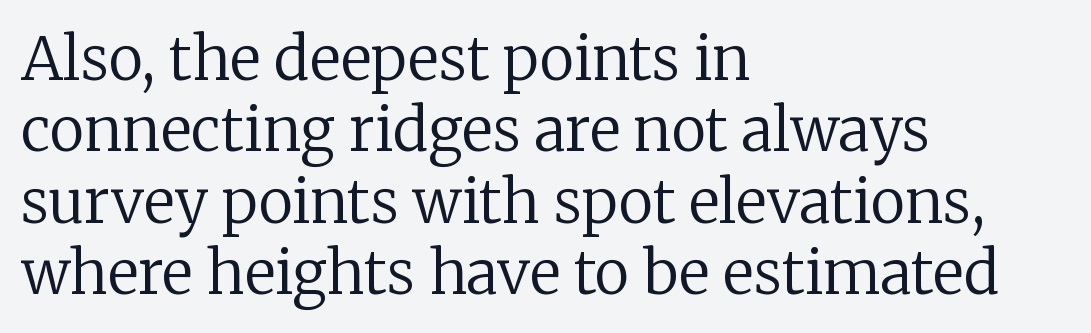
You could call the tracking neutral — neither tight nor loose. Decoration check: the copy has no underline. Little horizontal feet cap the strokes, marking this as serif type. A quiet, ordinary-to-light weight characterises the typeface. Italic: no, the glyphs are upright roman. Do the characters align in a grid? No, the font is proportional.
